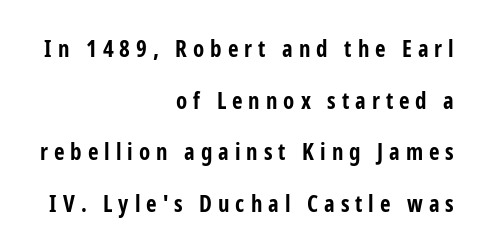
The font is running at its bold setting. What stands out about the letter spacing? Its width — letters are far apart. Posture: straight, roman, zero tilt. How would I describe the line gaps? Wide and relaxed. The foot of each line stays bare and open.
